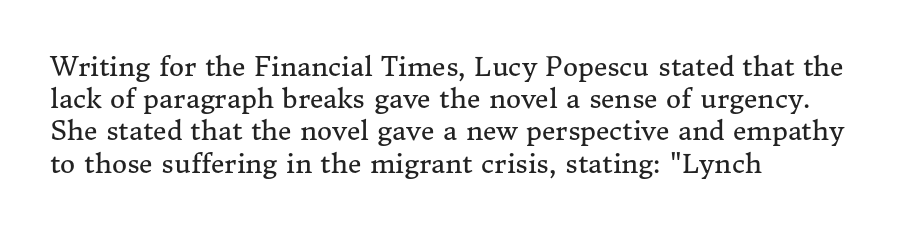
Q: Is the text bold? A: No.
Q: Is the text italic (slanted)? A: No, it is upright.
Q: Is the text underlined? A: No.
Q: How is the paragraph aligned? A: Left-aligned.
Q: Is the spacing between letters normal or unusually wide? A: Normal.
